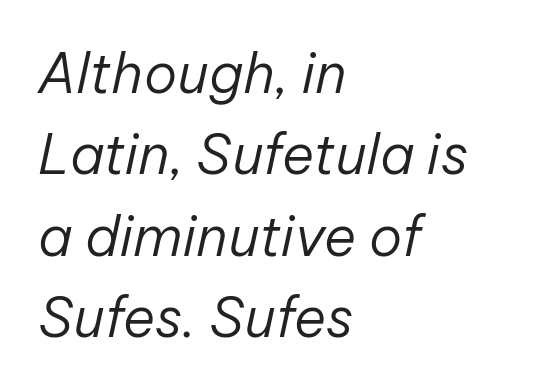
The image shows 55 px regular-weight type, italic (leaning right); set left-aligned, normal line spacing (1.48x), normal letter spacing, not underlined; low stroke contrast and a medium x-height.
